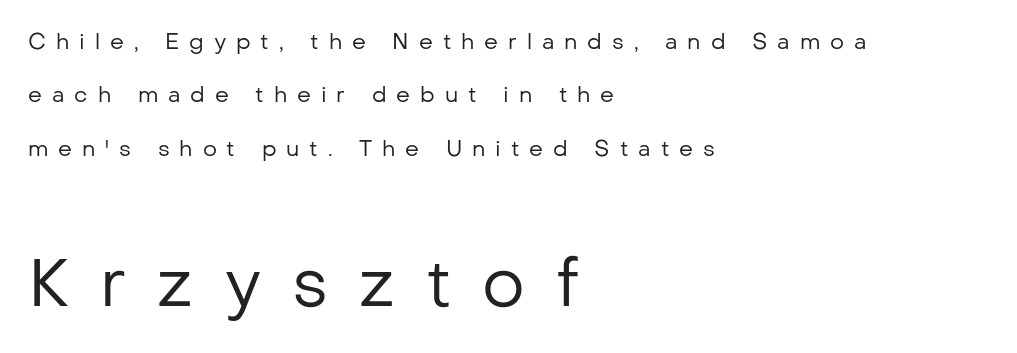
The image shows 67 px regular-weight sans-serif type, upright; set left-aligned, loose line spacing (2.43x), unusually wide letter spacing (+0.45 em), not underlined; the second (bottom) block is 3.05x larger; low stroke contrast and a medium x-height.
